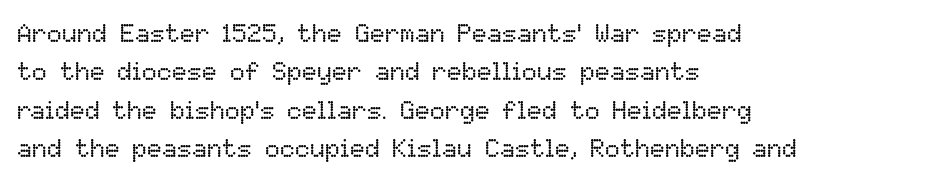
This sample uses an upright cut, with every glyph sitting square on the baseline. The string is rendered with underlining switched off. Tracking value appears to be zero — textbook default spacing. The lines in this sample share a left origin and differ only in where they stop. Vertical spacing — default.
